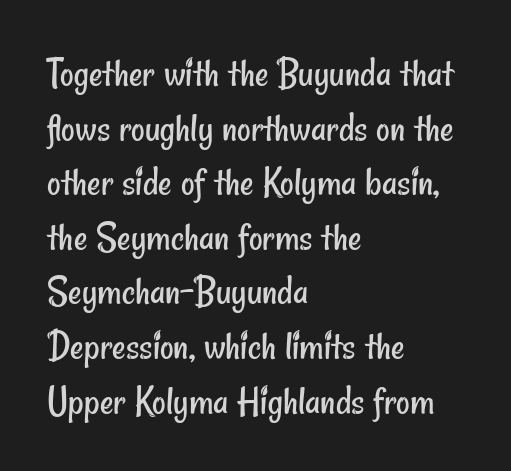
{"serif": "no", "bold": "no", "weight": "regular", "width": "condensed", "stroke_contrast": "low", "x_height": "small", "monospaced": "no", "underline": "no", "align": "left", "line_spacing": "normal", "line_spacing_ratio": 1.3, "letter_spacing": "normal", "letter_spacing_em": 0.0, "glyph_px": 42}
